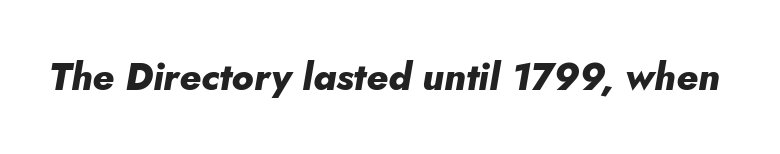
Q: Is the text bold? A: Yes.
Q: Is the text italic (slanted)? A: Yes, it leans right by about 10 degrees.
Q: Is the text underlined? A: No.
Q: Is the spacing between letters normal or unusually wide? A: Normal.
Q: Width (condensed, normal, or wide)? A: Normal.
Q: Stroke contrast? A: Low.
Q: x-height? A: Small.
Q: Monospaced? A: No.
